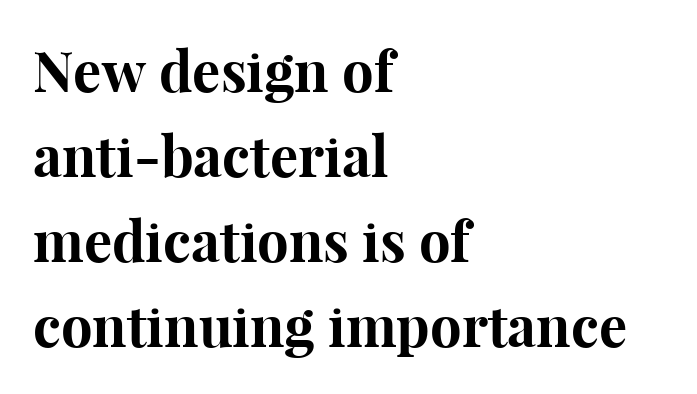
{"serif": "yes", "italic": "no", "bold": "yes", "weight": "bold", "width": "normal", "stroke_contrast": "high", "x_height": "medium", "monospaced": "no", "underline": "no", "align": "left", "line_spacing": "normal", "line_spacing_ratio": 1.52, "letter_spacing": "normal", "letter_spacing_em": 0.0, "glyph_px": 56}
